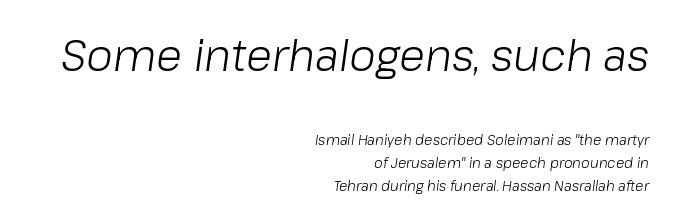
{"italic": "yes", "lean": "right", "slant_degrees": 8, "bold": "no", "weight": "light", "width": "normal", "stroke_contrast": "low", "x_height": "medium", "monospaced": "no", "underline": "no", "align": "right", "line_spacing": "normal", "line_spacing_ratio": 1.66, "letter_spacing": "normal", "letter_spacing_em": 0.0, "larger_block": "first", "size_ratio": 3.07, "glyph_px": 43}
